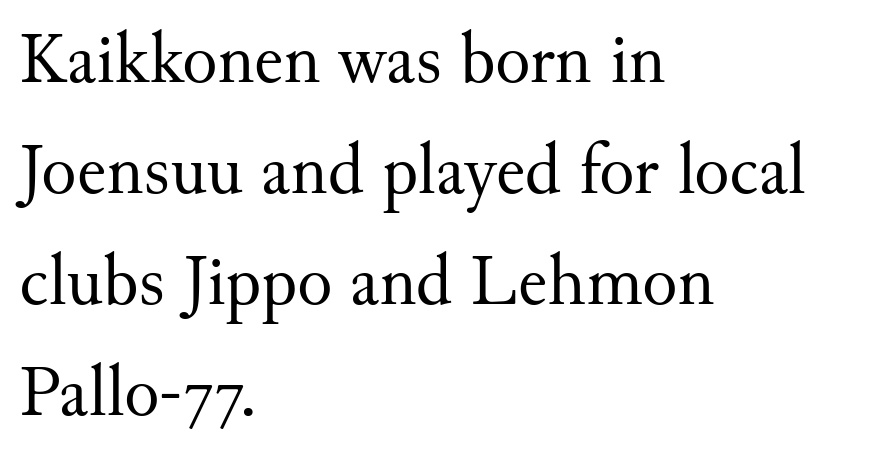
The image shows 73 px regular-weight serif type, upright; set left-aligned, normal line spacing (1.52x), normal letter spacing, not underlined; medium stroke contrast and a small x-height.
